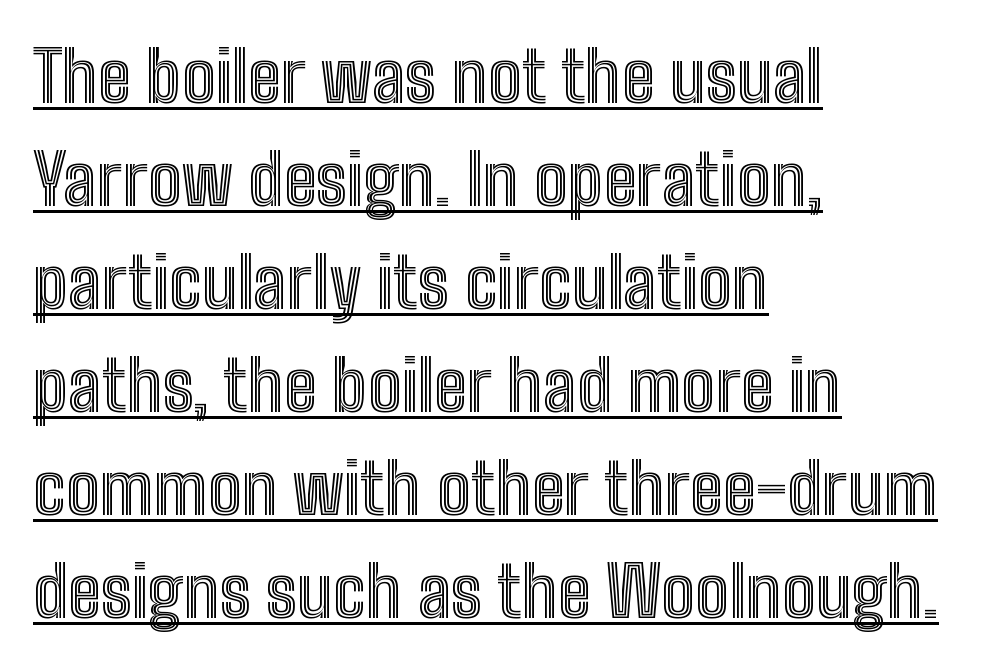
{"italic": "no", "width": "condensed", "x_height": "medium", "monospaced": "no", "underline": "yes", "align": "left", "line_spacing": "normal", "line_spacing_ratio": 1.45, "letter_spacing": "normal", "letter_spacing_em": 0.0, "glyph_px": 71}
